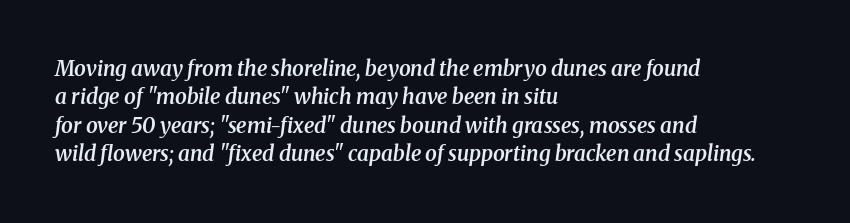
The image shows 21 px text type, italic (leaning right); set left-aligned, normal line spacing (1.35x), normal letter spacing, not underlined.
